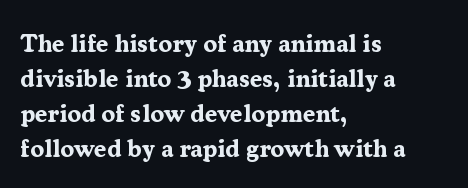
Q: Is the text bold? A: Yes.
Q: Is the text italic (slanted)? A: No, it is upright.
Q: Is the text underlined? A: No.
Q: How is the paragraph aligned? A: Left-aligned.
Q: Is the spacing between letters normal or unusually wide? A: Normal.
Q: Is the spacing between lines tight, normal or loose? A: Normal.
